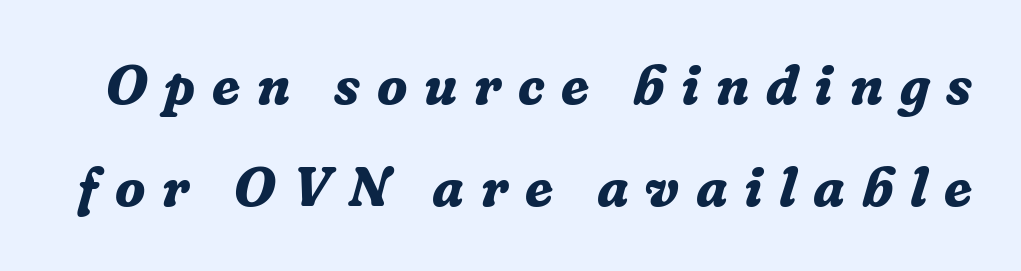
{"serif": "yes", "italic": "yes", "lean": "right", "slant_degrees": 16, "bold": "yes", "weight": "bold", "width": "normal", "stroke_contrast": "low", "x_height": "medium", "monospaced": "no", "underline": "no", "line_spacing_ratio": 1.83, "letter_spacing": "wide", "letter_spacing_em": 0.3, "glyph_px": 56}
